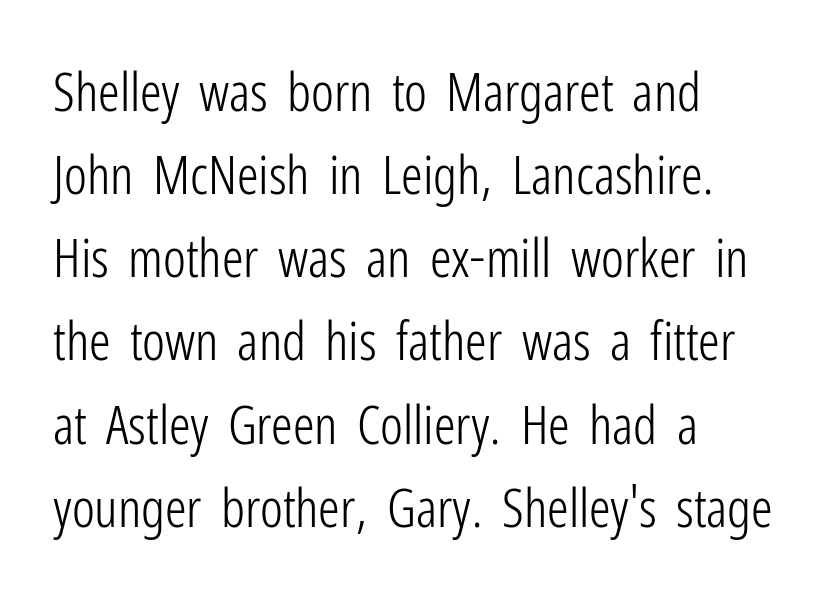
The image shows 54 px light, condensed sans-serif type, upright; set left-aligned, normal line spacing (1.54x), normal letter spacing, not underlined; low stroke contrast and a medium x-height.
